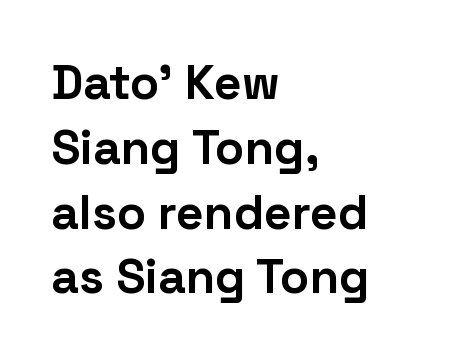
Q: Is the text bold? A: Yes.
Q: Is the text italic (slanted)? A: No, it is upright.
Q: Is the typeface a serif or a sans-serif typeface? A: Sans-serif.
Q: Is the text underlined? A: No.
Q: How is the paragraph aligned? A: Left-aligned.
Q: Is the spacing between letters normal or unusually wide? A: Normal.
Q: Is the spacing between lines tight, normal or loose? A: Normal.
Q: Width (condensed, normal, or wide)? A: Normal.
Q: Stroke contrast? A: Low.
Q: x-height? A: Medium.
Q: Monospaced? A: No.
